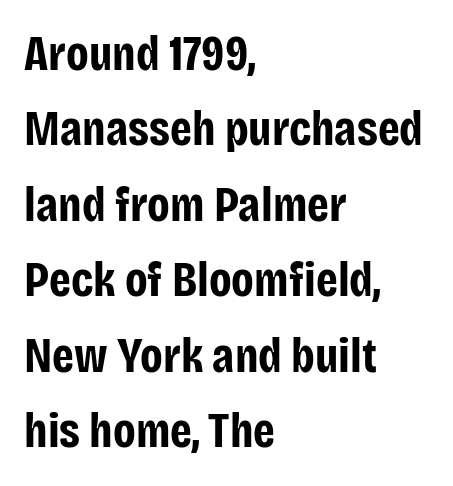
The image shows 49 px bold, condensed sans-serif type, upright; set left-aligned, normal line spacing (1.54x), normal letter spacing, not underlined; low stroke contrast and a large x-height.
